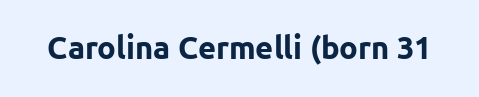
{"serif": "no", "italic": "no", "bold": "yes", "weight": "bold", "width": "normal", "stroke_contrast": "low", "x_height": "medium", "monospaced": "no", "underline": "no", "letter_spacing": "normal", "letter_spacing_em": 0.0, "glyph_px": 31}
